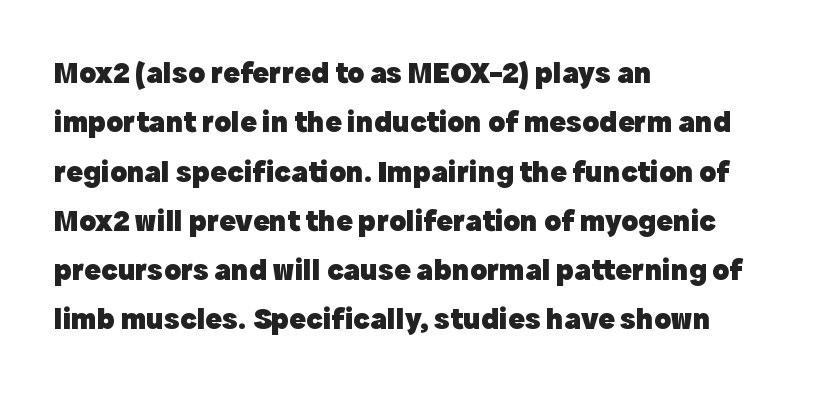
Q: Is the text bold? A: Yes.
Q: Is the text italic (slanted)? A: No, it is upright.
Q: Is the typeface a serif or a sans-serif typeface? A: Sans-serif.
Q: Is the text underlined? A: No.
Q: How is the paragraph aligned? A: Left-aligned.
Q: Is the spacing between letters normal or unusually wide? A: Normal.
Q: Is the spacing between lines tight, normal or loose? A: Normal.
Q: Width (condensed, normal, or wide)? A: Normal.
Q: x-height? A: Medium.
Q: Monospaced? A: No.
